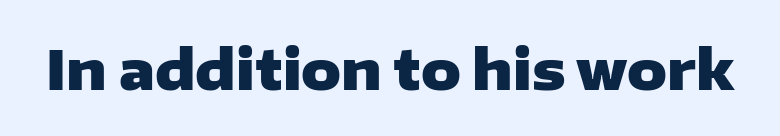
{"serif": "no", "italic": "no", "bold": "yes", "weight": "heavy", "width": "wide", "stroke_contrast": "low", "x_height": "medium", "monospaced": "no", "underline": "no", "letter_spacing": "normal", "letter_spacing_em": 0.0, "glyph_px": 55}
